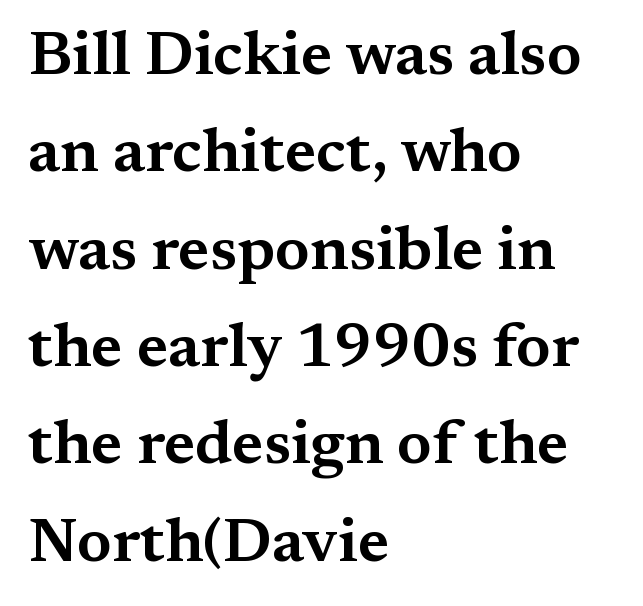
Letterform terminals end in serifs throughout the passage. Between one letter and the next there's only the usual sliver of space. Glance below the letters and you will spot only blank space. Leading matches the norm, producing a regular column. Note the varied advance widths — an 'i' is clearly narrower than an 'm'.
